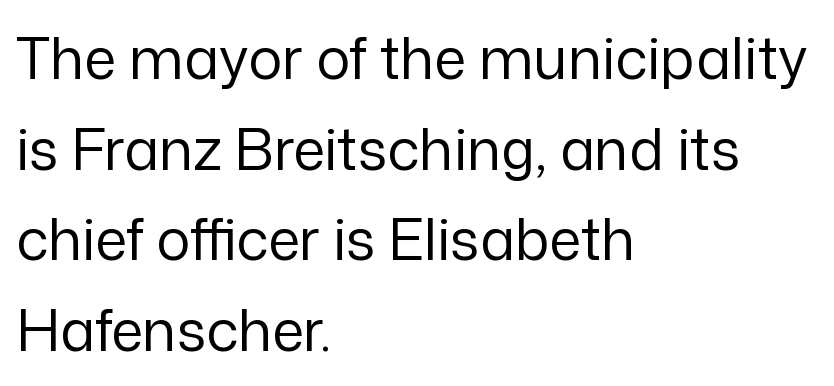
Q: Is the text bold? A: No.
Q: Is the text italic (slanted)? A: No, it is upright.
Q: Is the typeface a serif or a sans-serif typeface? A: Sans-serif.
Q: Is the text underlined? A: No.
Q: How is the paragraph aligned? A: Left-aligned.
Q: Is the spacing between letters normal or unusually wide? A: Normal.
Q: Is the spacing between lines tight, normal or loose? A: Normal.
Q: Width (condensed, normal, or wide)? A: Normal.
Q: Stroke contrast? A: Low.
Q: x-height? A: Medium.
Q: Monospaced? A: No.
